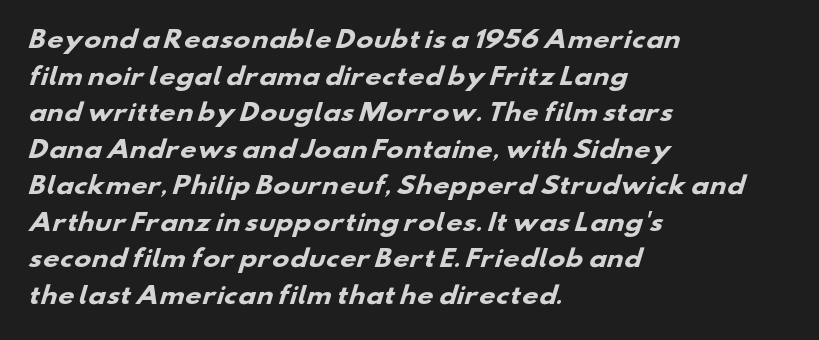
Q: Is the text bold? A: Yes.
Q: Is the text underlined? A: No.
Q: How is the paragraph aligned? A: Left-aligned.
Q: Is the spacing between letters normal or unusually wide? A: Normal.
Q: Is the spacing between lines tight, normal or loose? A: Normal.
